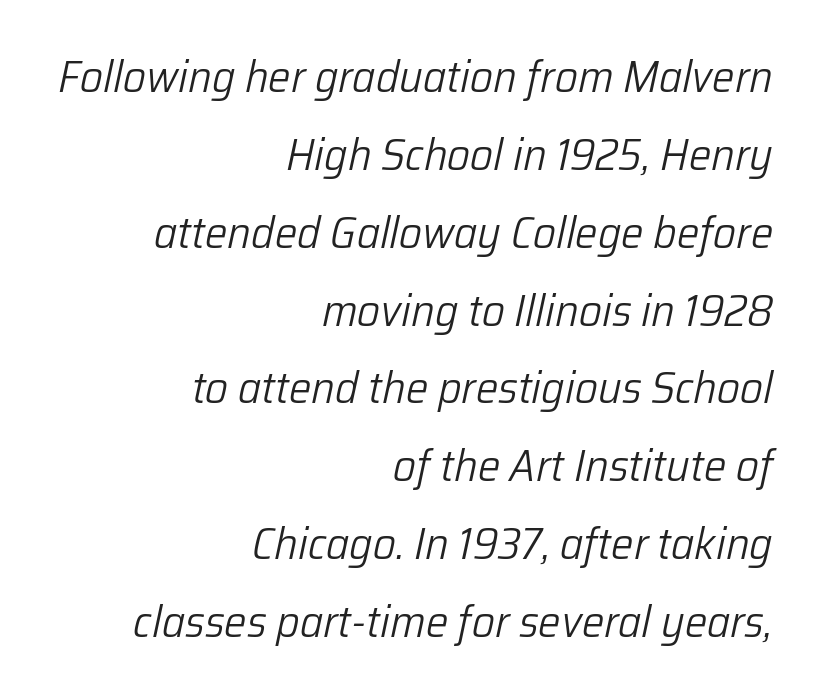
The image shows 45 px light type, italic (leaning right); set right-aligned, line spacing 1.73x, normal letter spacing, not underlined; low stroke contrast and a medium x-height.
